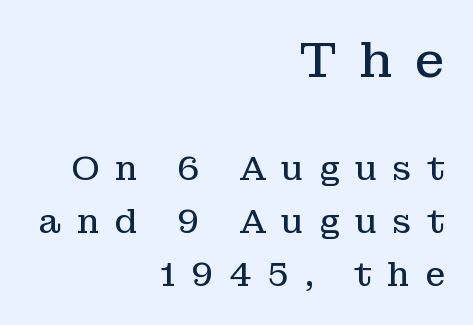
Q: Is the text bold? A: No.
Q: Is the text italic (slanted)? A: No, it is upright.
Q: Is the typeface a serif or a sans-serif typeface? A: Serif.
Q: Is the text underlined? A: No.
Q: How is the paragraph aligned? A: Right-aligned.
Q: Is the spacing between letters normal or unusually wide? A: Unusually wide.
Q: Is the spacing between lines tight, normal or loose? A: Normal.
Q: Which block of text is set in a larger size, the first (top) or the second (bottom)? A: The first (top) one.
Q: Width (condensed, normal, or wide)? A: Normal.
Q: Stroke contrast? A: Low.
Q: x-height? A: Medium.
Q: Monospaced? A: No.
